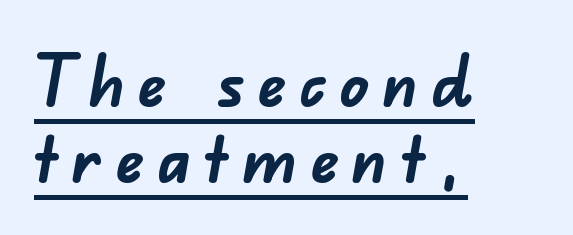
Q: Is the text bold? A: Yes.
Q: Is the typeface a serif or a sans-serif typeface? A: Sans-serif.
Q: Is the text underlined? A: Yes.
Q: How is the paragraph aligned? A: Left-aligned.
Q: Is the spacing between lines tight, normal or loose? A: Tight.
Q: Width (condensed, normal, or wide)? A: Normal.
Q: Stroke contrast? A: Low.
Q: x-height? A: Small.
Q: Monospaced? A: No.
